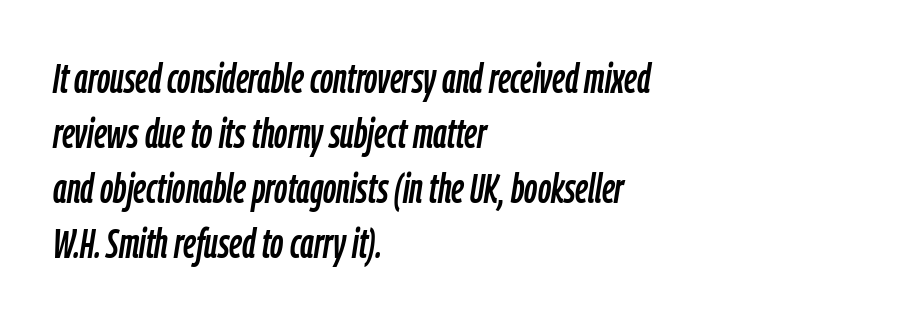
Q: Is the text italic (slanted)? A: Yes, it leans right by about 9 degrees.
Q: Is the text underlined? A: No.
Q: How is the paragraph aligned? A: Left-aligned.
Q: Is the spacing between letters normal or unusually wide? A: Normal.
Q: Is the spacing between lines tight, normal or loose? A: Normal.
Q: Width (condensed, normal, or wide)? A: Condensed.
Q: Stroke contrast? A: Low.
Q: x-height? A: Medium.
Q: Monospaced? A: No.
